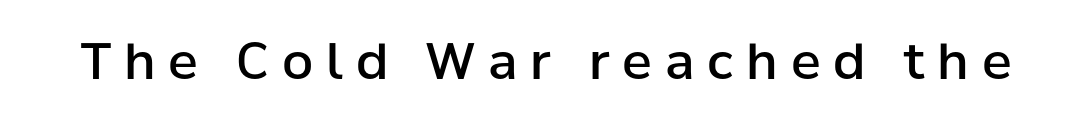
Q: Is the text bold? A: Semi-bold.
Q: Is the text italic (slanted)? A: No, it is upright.
Q: Is the typeface a serif or a sans-serif typeface? A: Sans-serif.
Q: Is the text underlined? A: No.
Q: Is the spacing between letters normal or unusually wide? A: Unusually wide.
Q: Width (condensed, normal, or wide)? A: Normal.
Q: Stroke contrast? A: Low.
Q: x-height? A: Medium.
Q: Monospaced? A: No.
